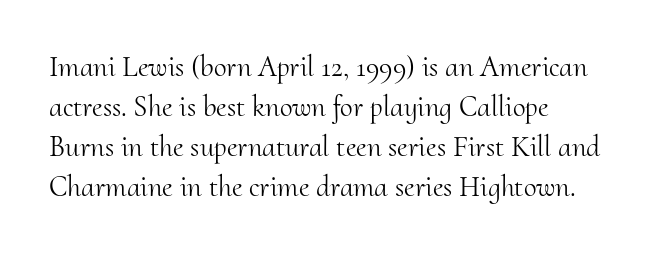
Q: Is the text bold? A: No.
Q: Is the text italic (slanted)? A: No, it is upright.
Q: Is the typeface a serif or a sans-serif typeface? A: Serif.
Q: Is the text underlined? A: No.
Q: How is the paragraph aligned? A: Left-aligned.
Q: Is the spacing between letters normal or unusually wide? A: Normal.
Q: Is the spacing between lines tight, normal or loose? A: Normal.
Q: Width (condensed, normal, or wide)? A: Normal.
Q: Stroke contrast? A: Medium.
Q: x-height? A: Small.
Q: Monospaced? A: No.
